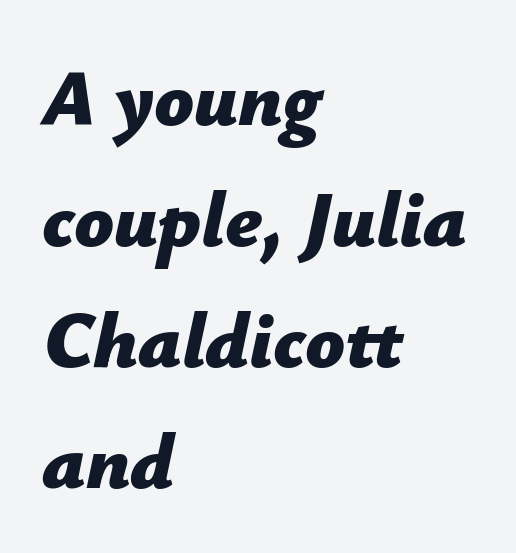
Horizontally, the lines are justified to the leading edge only. These lines keep a tight, regular rhythm from letter to letter. The lines sit at an ordinary, default distance from one another. The zone under the glyphs is completely vacant. Students, this is bold: see how much ink each stroke carries. Is this a fixed-width face? No — the glyphs have proportional, varying widths.
